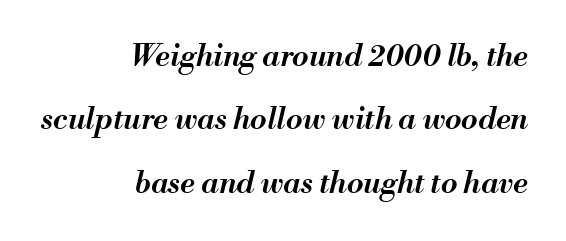
{"italic": "yes", "lean": "right", "slant_degrees": 13, "bold": "semi", "weight": "semibold", "width": "normal", "stroke_contrast": "medium", "x_height": "small", "monospaced": "no", "underline": "no", "align": "right", "line_spacing": "loose", "line_spacing_ratio": 2.11, "letter_spacing": "normal", "letter_spacing_em": 0.0, "glyph_px": 30}
